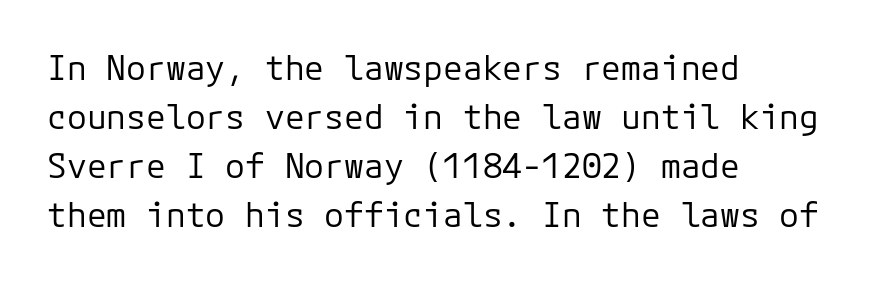
{"serif": "no", "italic": "no", "bold": "no", "weight": "regular", "width": "normal", "stroke_contrast": "low", "x_height": "medium", "underline": "no", "align": "left", "line_spacing": "normal", "line_spacing_ratio": 1.48, "letter_spacing": "normal", "letter_spacing_em": 0.0, "glyph_px": 33}
